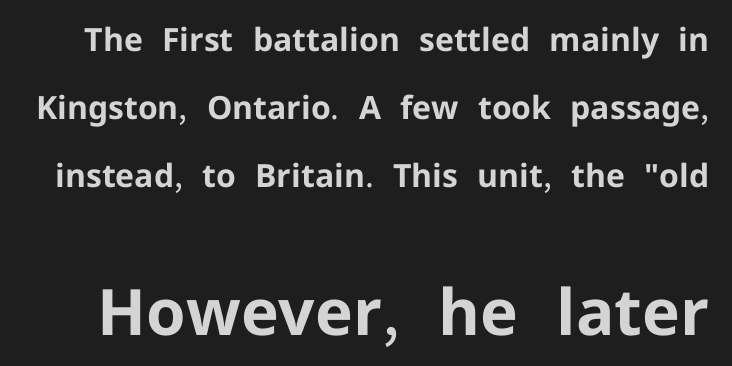
The image shows 64 px bold sans-serif type, upright; set loose line spacing (2.13x), normal letter spacing, not underlined; the second (bottom) block is 2.0x larger; low stroke contrast and a medium x-height.
